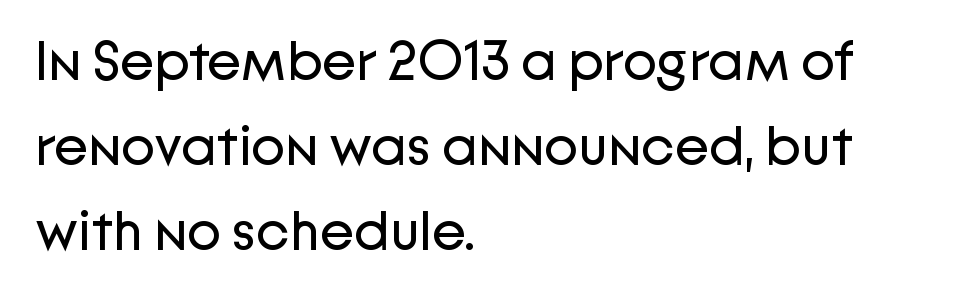
The image shows 56 px regular-weight sans-serif type, upright; set left-aligned, normal line spacing (1.52x), normal letter spacing, not underlined; low stroke contrast and a medium x-height.
